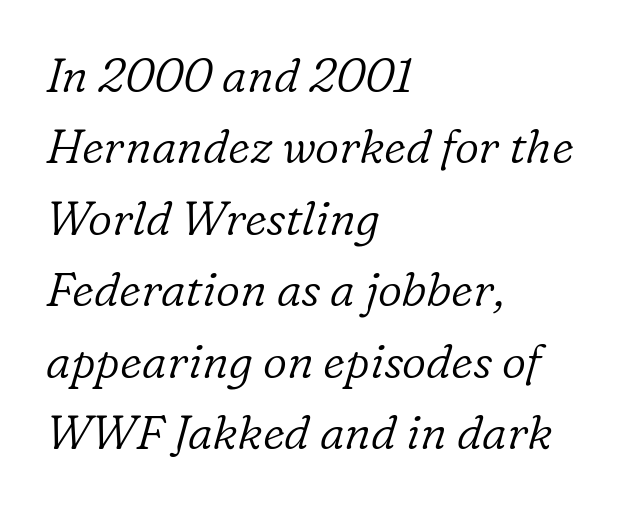
{"serif": "yes", "italic": "yes", "lean": "right", "slant_degrees": 16, "bold": "no", "weight": "light", "width": "normal", "stroke_contrast": "low", "x_height": "medium", "monospaced": "no", "underline": "no", "align": "left", "line_spacing": "normal", "line_spacing_ratio": 1.52, "letter_spacing": "normal", "letter_spacing_em": 0.0, "glyph_px": 47}
